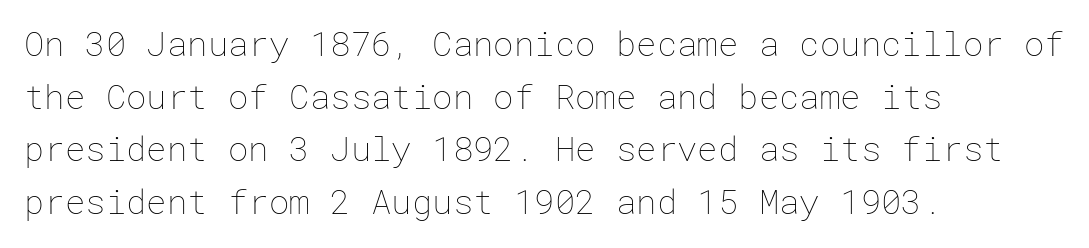
{"italic": "no", "bold": "no", "weight": "thin", "width": "normal", "stroke_contrast": "low", "x_height": "medium", "underline": "no", "align": "left", "line_spacing": "normal", "line_spacing_ratio": 1.55, "letter_spacing": "normal", "letter_spacing_em": 0.0, "glyph_px": 34}
